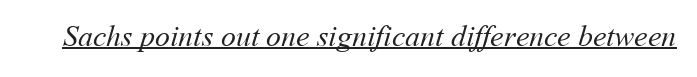
{"bold": "no", "weight": "regular", "width": "normal", "stroke_contrast": "medium", "x_height": "medium", "monospaced": "no", "underline": "yes", "letter_spacing": "normal", "letter_spacing_em": 0.0, "glyph_px": 30}
